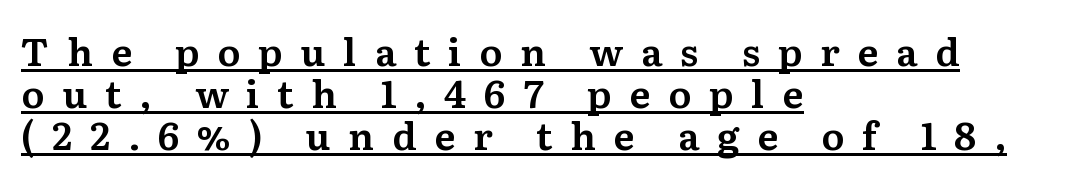
Q: Is the text italic (slanted)? A: No, it is upright.
Q: Is the typeface a serif or a sans-serif typeface? A: Serif.
Q: Is the text underlined? A: Yes.
Q: How is the paragraph aligned? A: Left-aligned.
Q: Is the spacing between letters normal or unusually wide? A: Unusually wide.
Q: Is the spacing between lines tight, normal or loose? A: Tight.
Q: Width (condensed, normal, or wide)? A: Normal.
Q: Stroke contrast? A: Medium.
Q: x-height? A: Medium.
Q: Monospaced? A: No.
